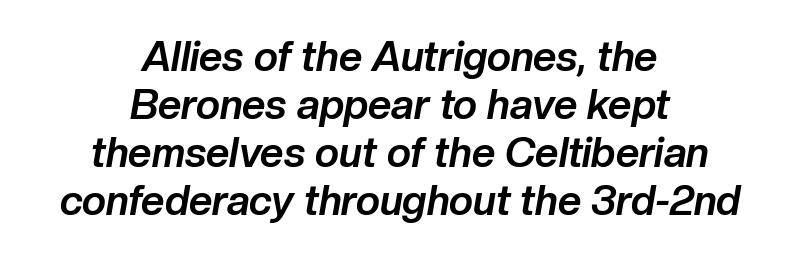
Anything drawn beneath the words? Only blank space. One-word summary of the alignment: center. The passage shown leans; its letterforms are oblique. Does extra space separate the letters? No, they use regular spacing.
